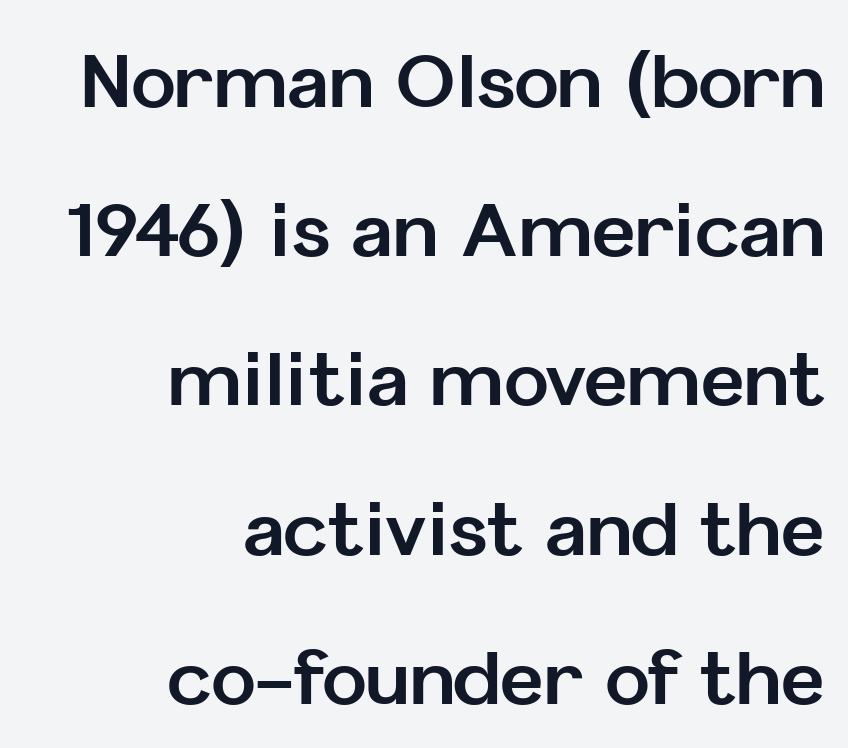
Q: Is the text bold? A: Yes.
Q: Is the text italic (slanted)? A: No, it is upright.
Q: Is the typeface a serif or a sans-serif typeface? A: Sans-serif.
Q: Is the text underlined? A: No.
Q: How is the paragraph aligned? A: Right-aligned.
Q: Is the spacing between letters normal or unusually wide? A: Normal.
Q: Is the spacing between lines tight, normal or loose? A: Loose.
Q: Width (condensed, normal, or wide)? A: Normal.
Q: Stroke contrast? A: Low.
Q: x-height? A: Medium.
Q: Monospaced? A: No.
